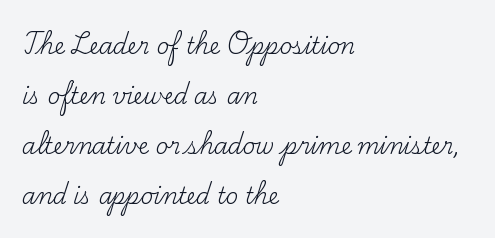
The image shows 22 px text type; set left-aligned, loose line spacing (2.27x), normal letter spacing, not underlined.
